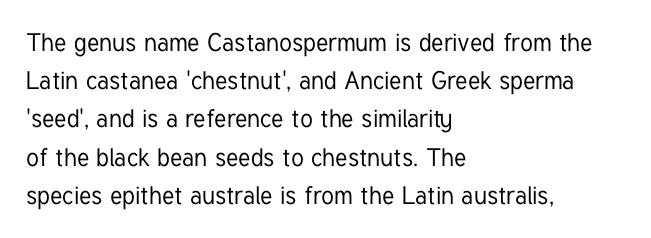
Q: Is the text italic (slanted)? A: No, it is upright.
Q: Is the text underlined? A: No.
Q: How is the paragraph aligned? A: Left-aligned.
Q: Is the spacing between letters normal or unusually wide? A: Normal.
Q: Is the spacing between lines tight, normal or loose? A: Normal.
